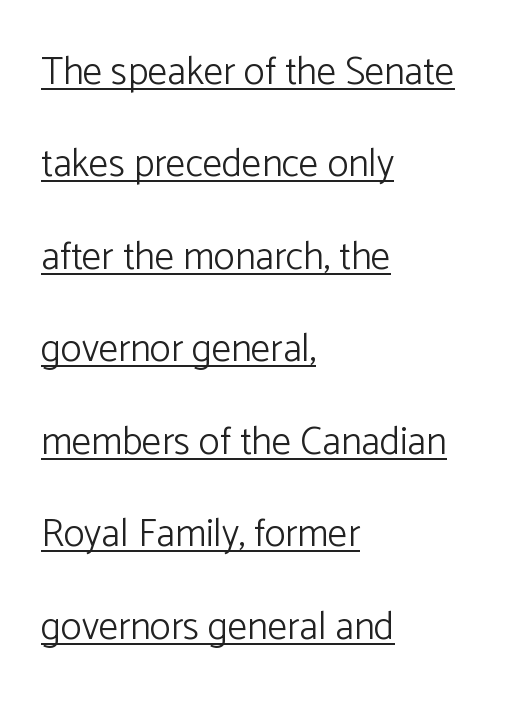
{"serif": "no", "italic": "no", "bold": "no", "weight": "light", "width": "normal", "stroke_contrast": "low", "x_height": "medium", "monospaced": "no", "underline": "yes", "align": "left", "line_spacing": "loose", "line_spacing_ratio": 2.37, "letter_spacing": "normal", "letter_spacing_em": 0.0, "glyph_px": 39}
